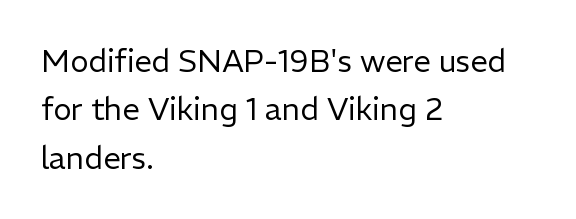
Q: Is the text bold? A: No.
Q: Is the text italic (slanted)? A: No, it is upright.
Q: Is the typeface a serif or a sans-serif typeface? A: Sans-serif.
Q: Is the text underlined? A: No.
Q: How is the paragraph aligned? A: Left-aligned.
Q: Is the spacing between letters normal or unusually wide? A: Normal.
Q: Is the spacing between lines tight, normal or loose? A: Normal.
Q: Width (condensed, normal, or wide)? A: Normal.
Q: Stroke contrast? A: Low.
Q: x-height? A: Medium.
Q: Monospaced? A: No.
